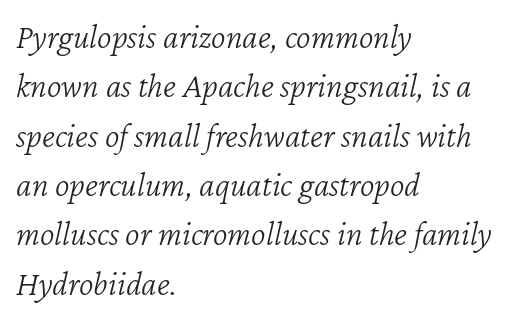
{"italic": "yes", "lean": "right", "slant_degrees": 12, "bold": "no", "weight": "light", "width": "normal", "stroke_contrast": "low", "x_height": "medium", "monospaced": "no", "underline": "no", "align": "left", "line_spacing": "normal", "line_spacing_ratio": 1.41, "letter_spacing": "normal", "letter_spacing_em": 0.0, "glyph_px": 35}
